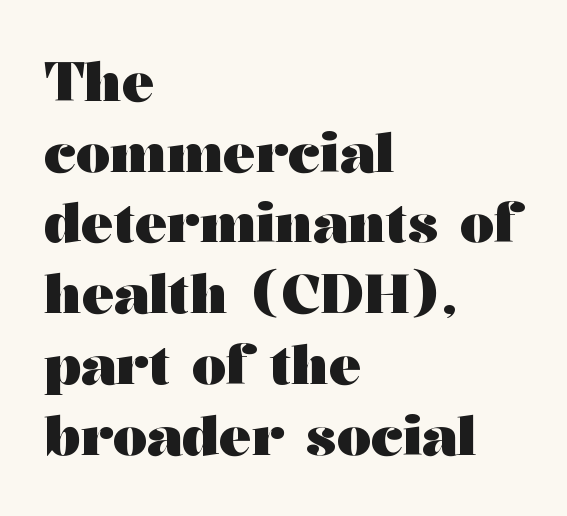
The image shows 54 px heavy, wide serif type, upright; set left-aligned, normal line spacing (1.31x), normal letter spacing, not underlined; medium stroke contrast and a medium x-height.
